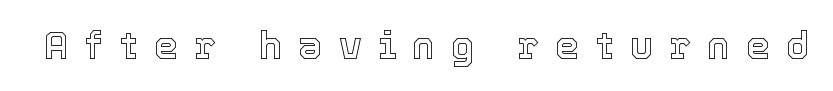
{"italic": "no", "width": "normal", "x_height": "medium", "monospaced": "no", "underline": "no", "letter_spacing": "wide", "letter_spacing_em": 0.43, "glyph_px": 38}
